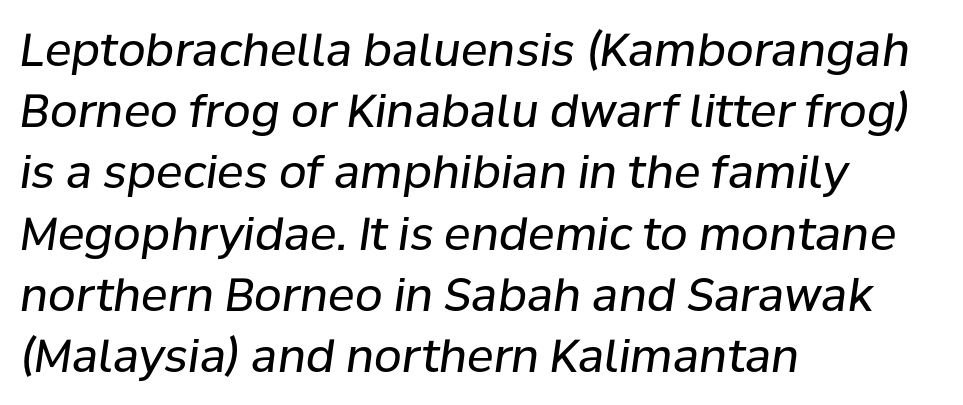
{"italic": "yes", "lean": "right", "slant_degrees": 8, "bold": "no", "weight": "regular", "width": "normal", "stroke_contrast": "low", "x_height": "medium", "monospaced": "no", "underline": "no", "align": "left", "line_spacing": "normal", "line_spacing_ratio": 1.36, "letter_spacing": "normal", "letter_spacing_em": 0.0, "glyph_px": 45}
